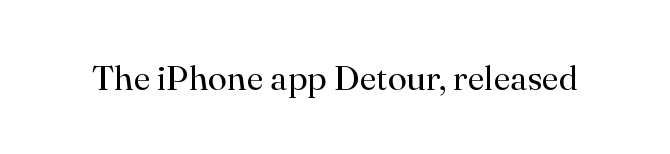
{"serif": "yes", "italic": "no", "bold": "no", "weight": "regular", "width": "normal", "stroke_contrast": "high", "x_height": "small", "monospaced": "no", "underline": "no", "letter_spacing": "normal", "letter_spacing_em": 0.0, "glyph_px": 35}
